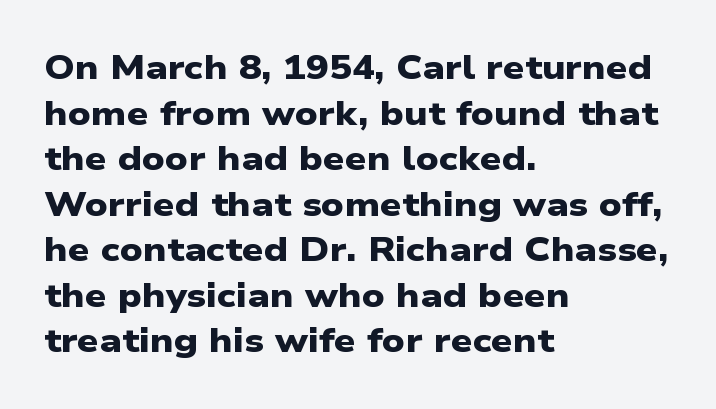
Honestly, the letter spacing is just normal — you wouldn't notice it. The typesetter chose a ragged-right arrangement here. As a designer I'd log this as weight 700, bold. Bare-footed words on every line. These lines are rendered in a variable-pitch font.
